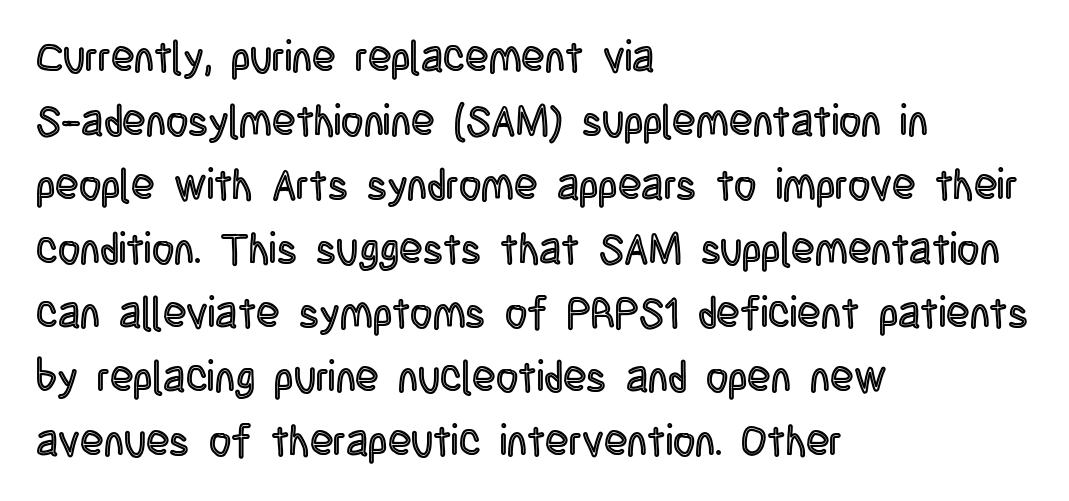
The image shows 43 px condensed type, upright; set left-aligned, normal line spacing (1.49x), normal letter spacing, not underlined; a large x-height.
